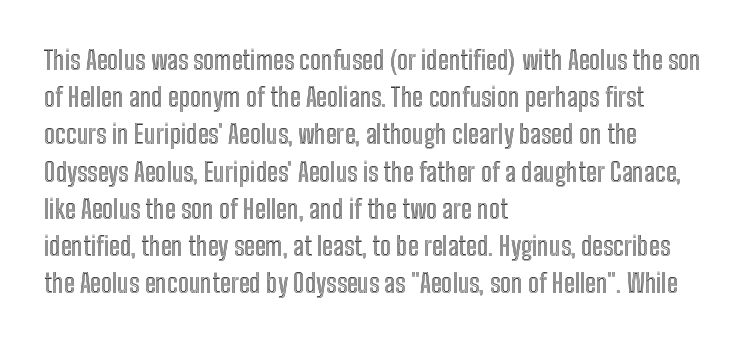
The passage is arranged the way most books set body copy — flush left. No extra tracking has been applied to these lines. You can tell it's not italic because the verticals are truly vertical. The leading is moderate, giving the passage an even texture. The specimen omits any rule beneath the text block's lines.
